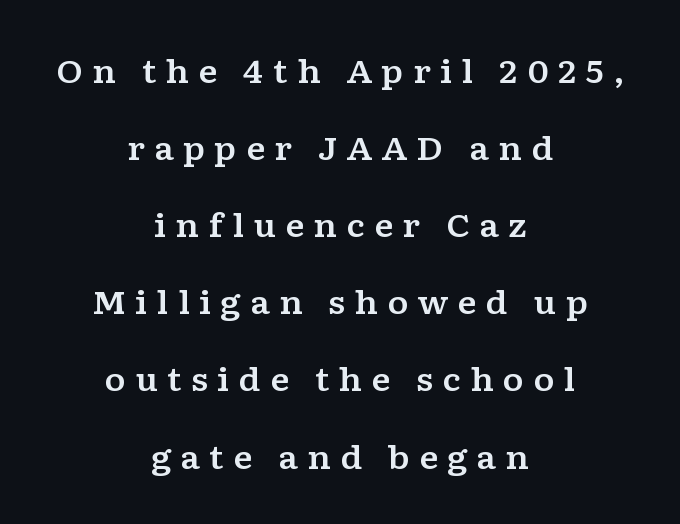
The image shows 32 px wide serif type, upright; set centered, loose line spacing (2.41x), unusually wide letter spacing (+0.28 em), not underlined; low stroke contrast and a medium x-height.
